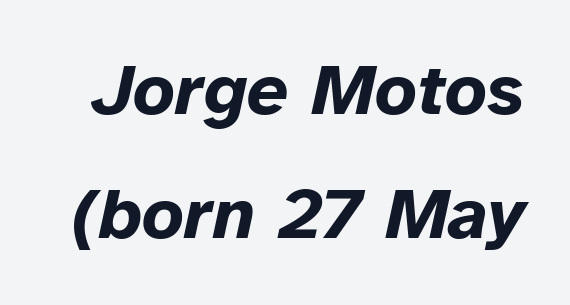
Q: Is the text bold? A: Yes.
Q: Is the text italic (slanted)? A: Yes, it leans right by about 12 degrees.
Q: Is the text underlined? A: No.
Q: Is the spacing between letters normal or unusually wide? A: Normal.
Q: Is the spacing between lines tight, normal or loose? A: Normal.
Q: Width (condensed, normal, or wide)? A: Normal.
Q: Stroke contrast? A: Low.
Q: x-height? A: Medium.
Q: Monospaced? A: No.
